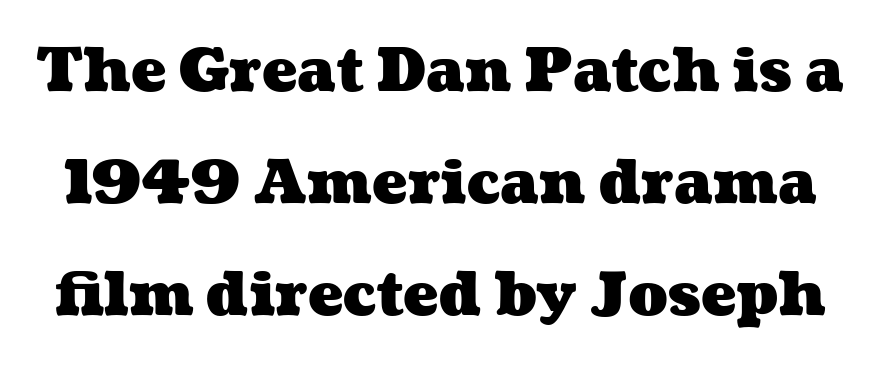
Q: Is the text bold? A: Yes.
Q: Is the text underlined? A: No.
Q: Is the spacing between letters normal or unusually wide? A: Normal.
Q: Is the spacing between lines tight, normal or loose? A: Loose.
Q: Width (condensed, normal, or wide)? A: Wide.
Q: Stroke contrast? A: Medium.
Q: x-height? A: Medium.
Q: Monospaced? A: No.
